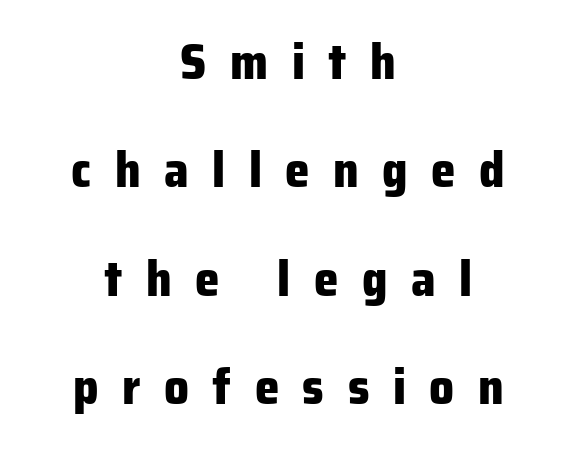
The image shows 49 px heavy sans-serif type, upright; set centered, loose line spacing (2.21x), unusually wide letter spacing (+0.48 em), not underlined; low stroke contrast and a medium x-height.
